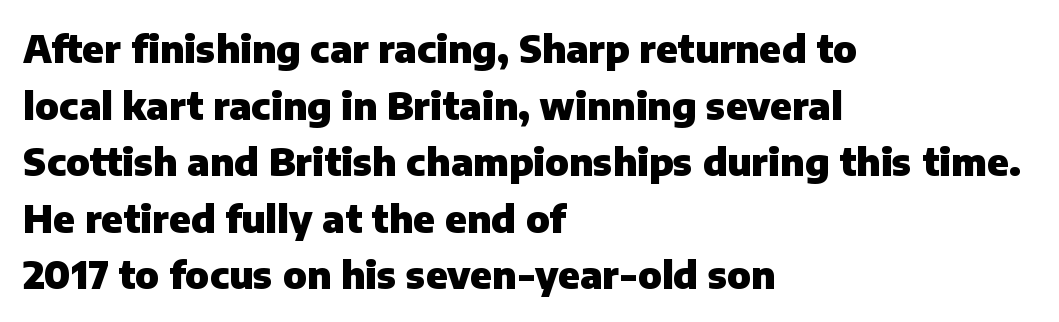
A typesetter would label this face a sans. Line starts are locked; line ends wander. Type without underlining. You could not count columns in this text — the font is proportionally spaced. Leading: standard. The typesetting leans heavy: a genuine bold.
